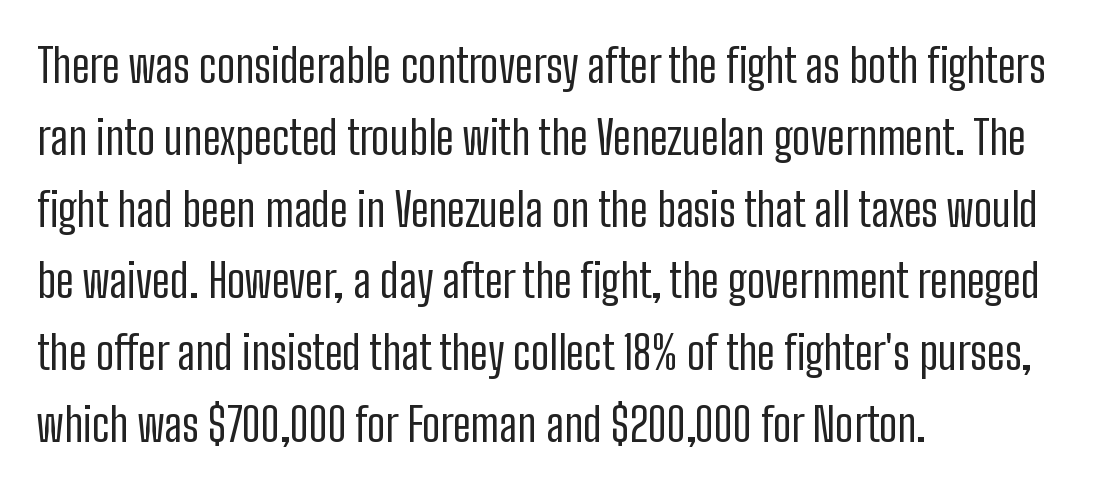
Q: Is the text bold? A: No.
Q: Is the text italic (slanted)? A: No, it is upright.
Q: Is the typeface a serif or a sans-serif typeface? A: Sans-serif.
Q: Is the text underlined? A: No.
Q: How is the paragraph aligned? A: Left-aligned.
Q: Is the spacing between letters normal or unusually wide? A: Normal.
Q: Is the spacing between lines tight, normal or loose? A: Normal.
Q: Width (condensed, normal, or wide)? A: Condensed.
Q: Stroke contrast? A: Low.
Q: x-height? A: Medium.
Q: Monospaced? A: No.
